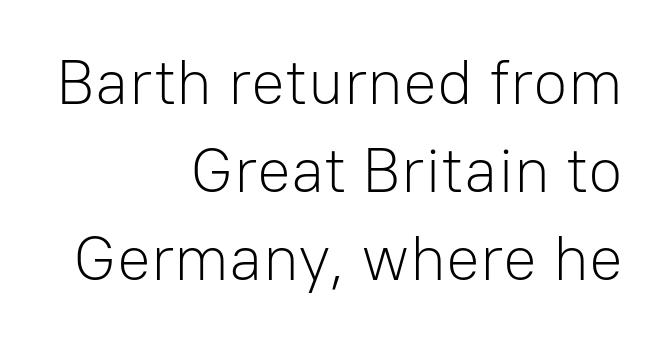
Does extra space separate the letters? No, they use regular spacing. Unbolded letterforms with no extra heft. This sample is right-justified, so line beginnings fall wherever the words allow. Do the letters lean? They stand straight. The rendering uses natural spacing where letterforms have individual widths. The passage shown is typeset with a sans-serif family.
